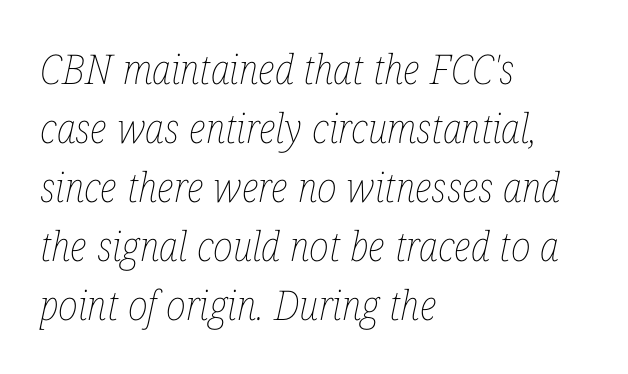
The image shows 41 px thin, condensed type, italic (leaning right); set left-aligned, normal line spacing (1.44x), normal letter spacing, not underlined; low stroke contrast and a medium x-height.
